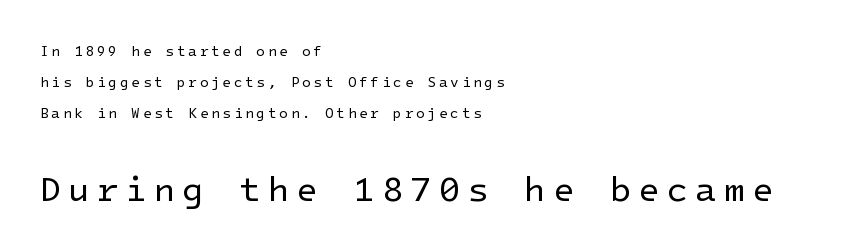
The image shows 35 px regular-weight sans-serif type, upright; set left-aligned, loose line spacing (2.23x), unusually wide letter spacing (+0.2 em), not underlined; the second (bottom) block is 2.5x larger; low stroke contrast and a medium x-height.
